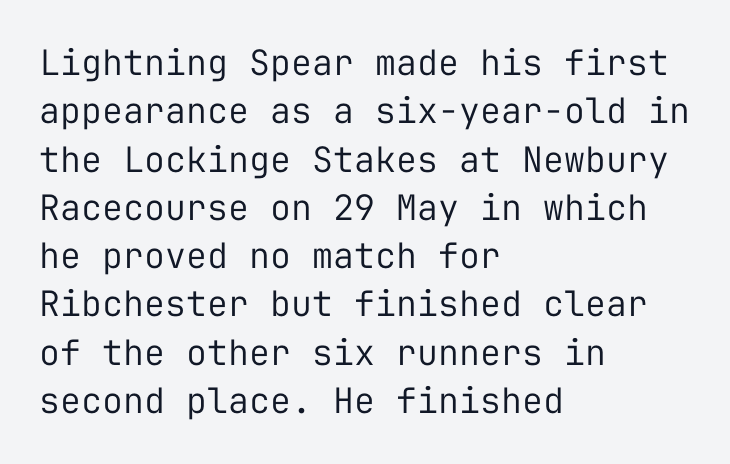
Q: Is the text bold? A: No.
Q: Is the text italic (slanted)? A: No, it is upright.
Q: Is the typeface a serif or a sans-serif typeface? A: Sans-serif.
Q: Is the text underlined? A: No.
Q: How is the paragraph aligned? A: Left-aligned.
Q: Is the spacing between letters normal or unusually wide? A: Normal.
Q: Is the spacing between lines tight, normal or loose? A: Normal.
Q: Width (condensed, normal, or wide)? A: Normal.
Q: Stroke contrast? A: Low.
Q: x-height? A: Medium.
Q: Monospaced? A: Yes.
